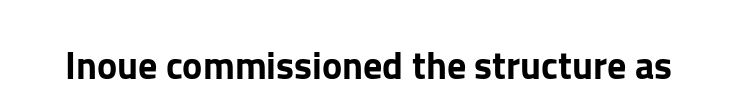
The image shows 38 px sans-serif type, upright; set normal letter spacing, not underlined; low stroke contrast and a medium x-height.
